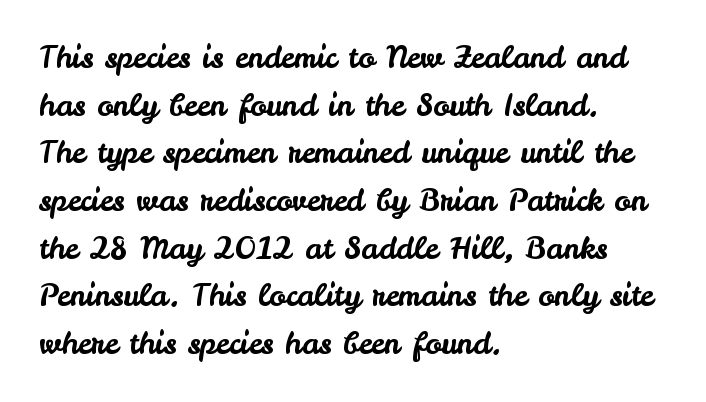
Q: Is the text italic (slanted)? A: Yes.
Q: Is the typeface a serif or a sans-serif typeface? A: Sans-serif.
Q: Is the text underlined? A: No.
Q: How is the paragraph aligned? A: Left-aligned.
Q: Is the spacing between letters normal or unusually wide? A: Normal.
Q: Is the spacing between lines tight, normal or loose? A: Normal.
Q: Width (condensed, normal, or wide)? A: Normal.
Q: Stroke contrast? A: Low.
Q: x-height? A: Small.
Q: Monospaced? A: No.
